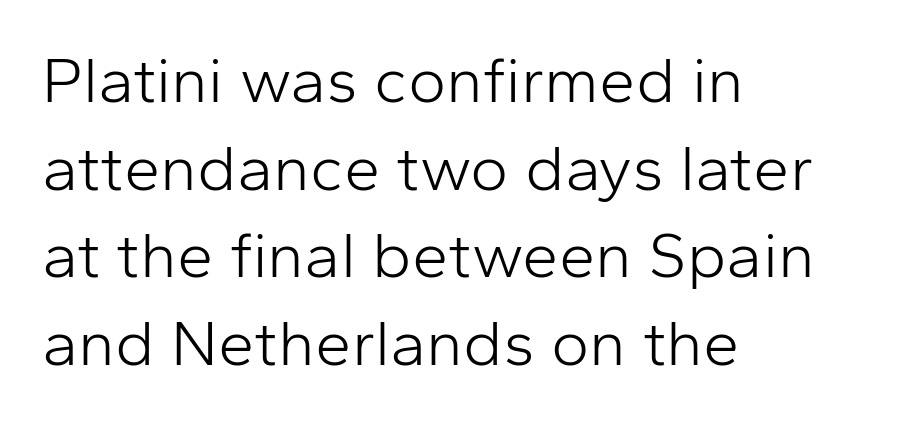
{"serif": "no", "italic": "no", "bold": "no", "weight": "light", "width": "normal", "stroke_contrast": "low", "x_height": "medium", "monospaced": "no", "underline": "no", "align": "left", "line_spacing": "normal", "line_spacing_ratio": 1.35, "letter_spacing": "normal", "letter_spacing_em": 0.0, "glyph_px": 65}
